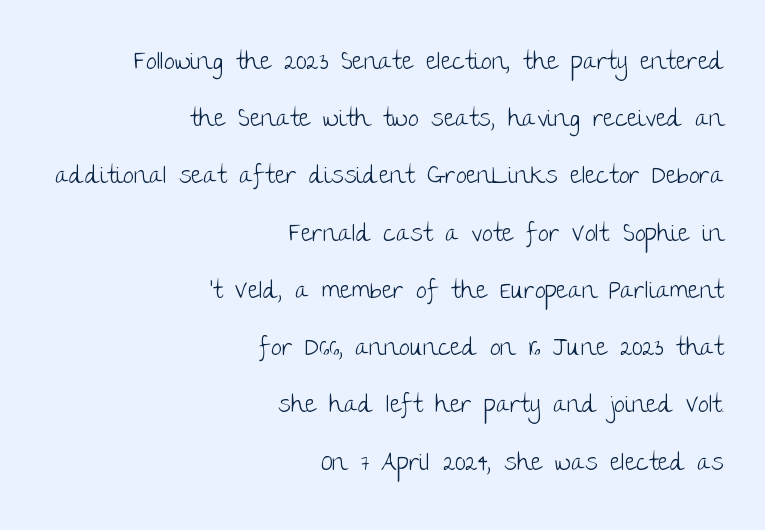
Q: Is the text bold? A: No.
Q: Is the text italic (slanted)? A: No, it is upright.
Q: Is the text underlined? A: No.
Q: How is the paragraph aligned? A: Right-aligned.
Q: Is the spacing between letters normal or unusually wide? A: Normal.
Q: Is the spacing between lines tight, normal or loose? A: Loose.
